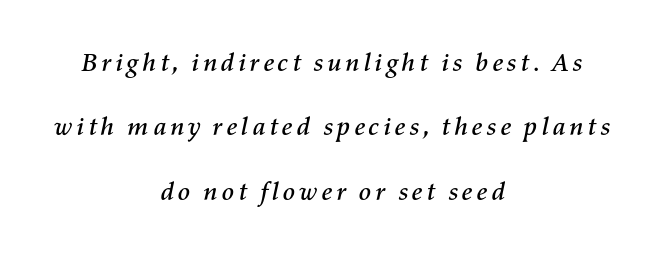
Q: Is the text italic (slanted)? A: Yes, it leans right by about 11 degrees.
Q: Is the text underlined? A: No.
Q: How is the paragraph aligned? A: Centered.
Q: Is the spacing between lines tight, normal or loose? A: Loose.
